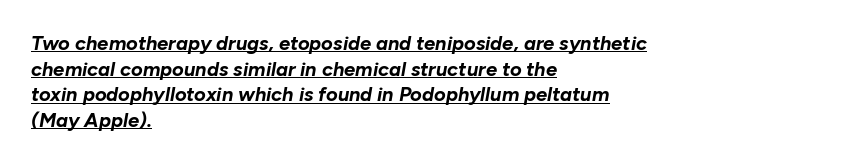
Regular leading. Emphasis-style slanted type is in use. Glyph-to-glyph distance matches everyday printed text. You can see a thin bar hugging the bottom of the glyphs.
